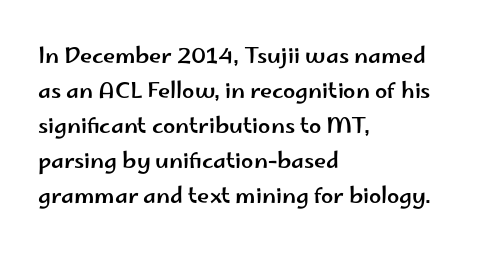
The image shows 22 px text type, upright; set left-aligned, normal line spacing (1.59x), normal letter spacing, not underlined.
